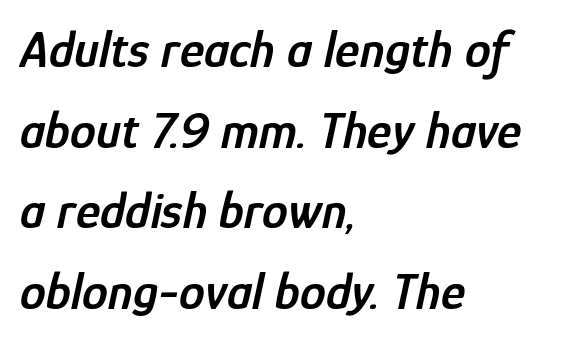
The image shows 52 px semibold, condensed type, italic (leaning right); set left-aligned, normal line spacing (1.55x), normal letter spacing, not underlined; low stroke contrast and a medium x-height.
